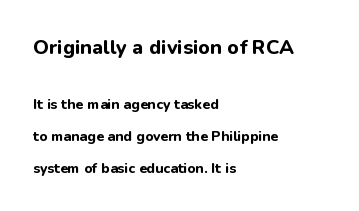
Q: Is the text bold? A: Yes.
Q: Is the text italic (slanted)? A: No, it is upright.
Q: Is the text underlined? A: No.
Q: How is the paragraph aligned? A: Left-aligned.
Q: Is the spacing between letters normal or unusually wide? A: Normal.
Q: Is the spacing between lines tight, normal or loose? A: Loose.
Q: Which block of text is set in a larger size, the first (top) or the second (bottom)? A: The first (top) one.
